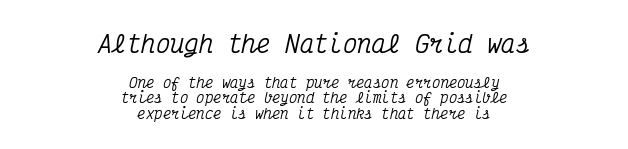
The face used here has a pronounced slope to its letters. The space beneath each line is pristine and unruled. Two sizes are in play, and the larger belongs to the first block. The passage is arranged like a title page — every line centered.
